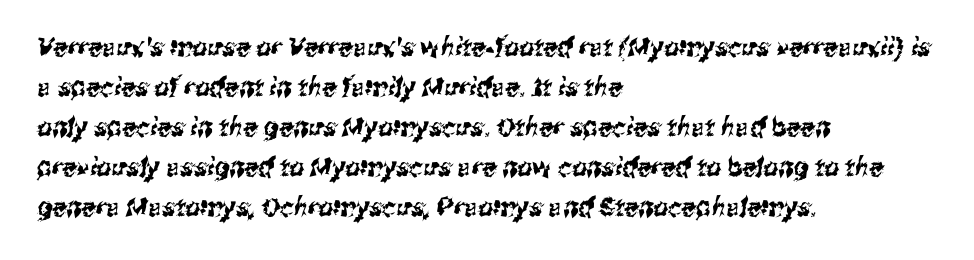
Q: Is the text underlined? A: No.
Q: How is the paragraph aligned? A: Left-aligned.
Q: Is the spacing between letters normal or unusually wide? A: Normal.
Q: Is the spacing between lines tight, normal or loose? A: Normal.
